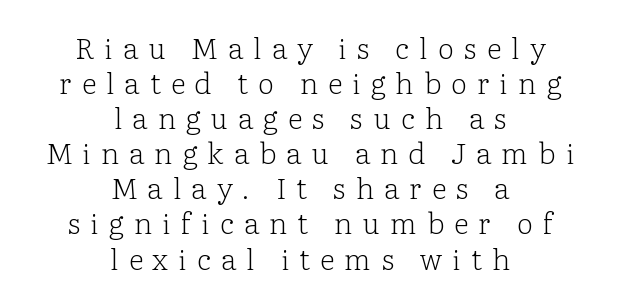
Q: Is the text bold? A: No.
Q: Is the text italic (slanted)? A: No, it is upright.
Q: Is the typeface a serif or a sans-serif typeface? A: Serif.
Q: Is the text underlined? A: No.
Q: How is the paragraph aligned? A: Centered.
Q: Is the spacing between letters normal or unusually wide? A: Unusually wide.
Q: Width (condensed, normal, or wide)? A: Normal.
Q: Stroke contrast? A: Low.
Q: x-height? A: Medium.
Q: Monospaced? A: No.
